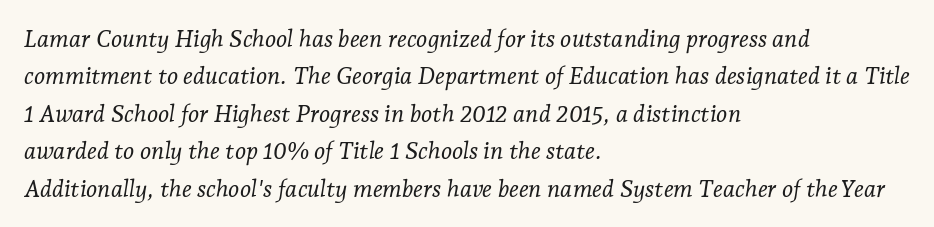
The image shows 24 px text type, italic (leaning right); set left-aligned, normal line spacing (1.56x), normal letter spacing, not underlined.
